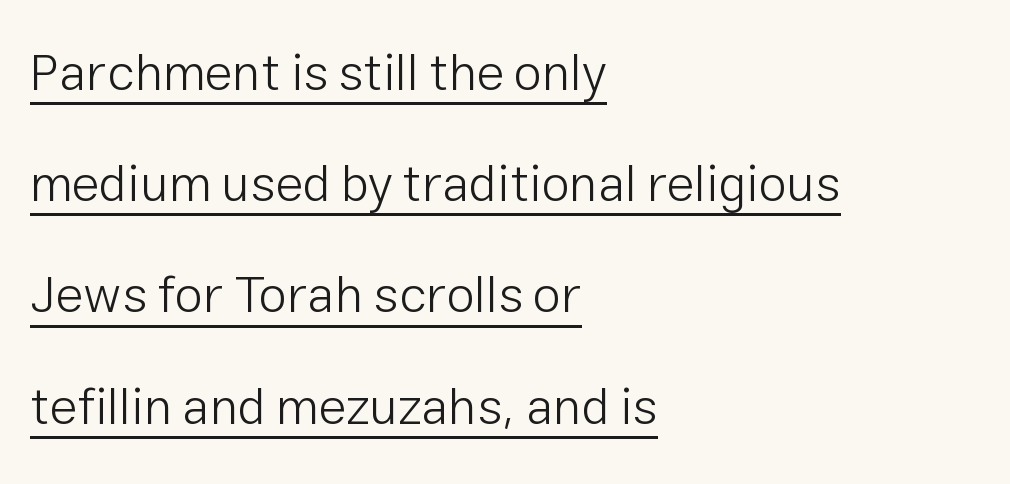
Q: Is the text bold? A: No.
Q: Is the text italic (slanted)? A: No, it is upright.
Q: Is the typeface a serif or a sans-serif typeface? A: Sans-serif.
Q: Is the text underlined? A: Yes.
Q: How is the paragraph aligned? A: Left-aligned.
Q: Is the spacing between letters normal or unusually wide? A: Normal.
Q: Is the spacing between lines tight, normal or loose? A: Loose.
Q: Width (condensed, normal, or wide)? A: Normal.
Q: Stroke contrast? A: Low.
Q: x-height? A: Medium.
Q: Monospaced? A: No.
